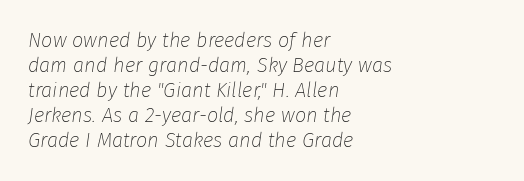
{"italic": "yes", "lean": "right", "slant_degrees": 8, "bold": "no", "underline": "no", "align": "left", "line_spacing": "normal", "line_spacing_ratio": 1.25, "letter_spacing": "normal", "letter_spacing_em": 0.0, "glyph_px": 20}
